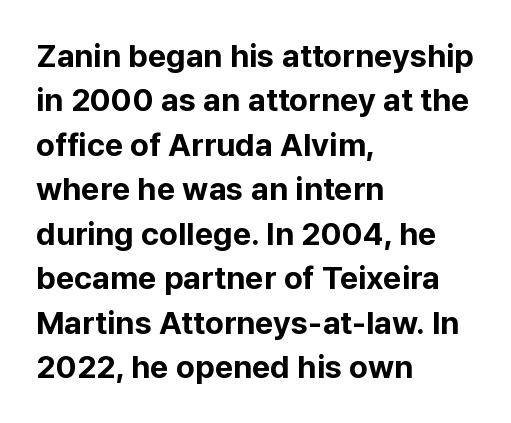
The image shows 32 px bold sans-serif type, upright; set left-aligned, normal line spacing (1.39x), normal letter spacing, not underlined; low stroke contrast and a medium x-height.
